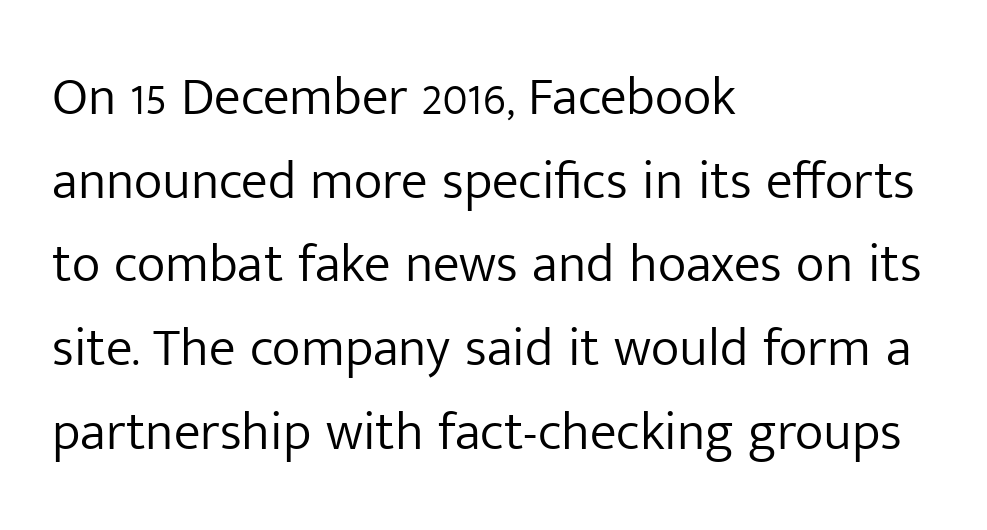
The image shows 54 px light sans-serif type, upright; set left-aligned, normal line spacing (1.55x), normal letter spacing, not underlined; low stroke contrast and a medium x-height.
